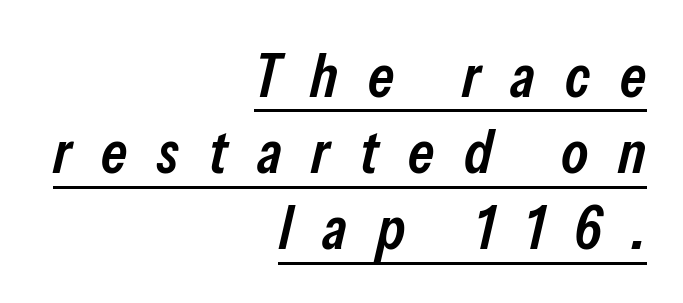
The image shows 61 px semibold, condensed type, italic (leaning right); set right-aligned, normal line spacing (1.25x), unusually wide letter spacing (+0.49 em), underlined; low stroke contrast and a medium x-height.
